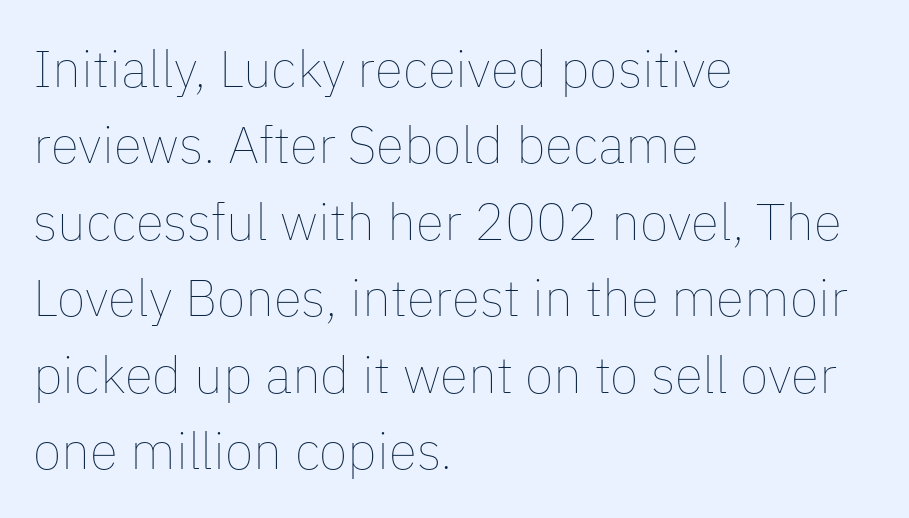
The image shows 52 px thin type, upright; set left-aligned, normal line spacing (1.47x), normal letter spacing, not underlined; low stroke contrast and a medium x-height.
